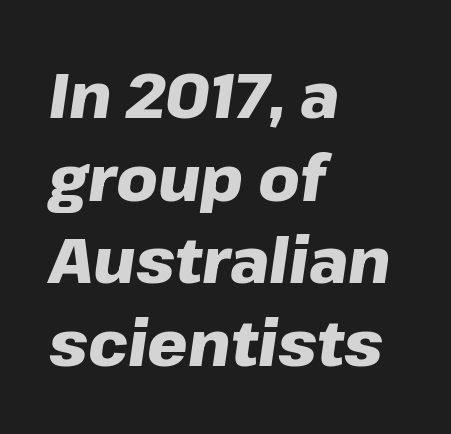
The face used here is rendered with its standard letterfit. Quick note: italic. Type without underlining. The passage shown is emphatically bold. This sample has the flowing, uneven cadence of proportional lettering. The lines are quadded left.
